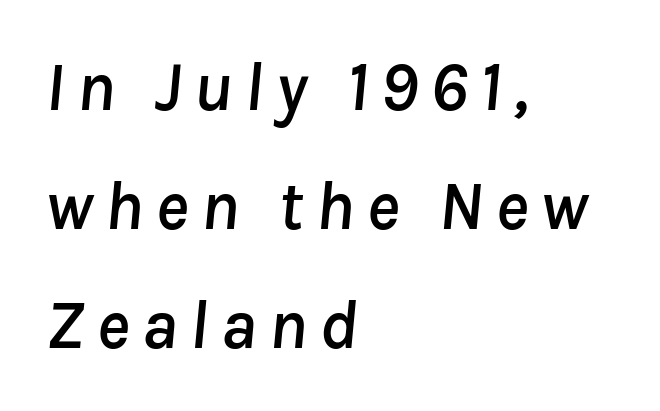
Q: Is the text italic (slanted)? A: Yes, it leans right by about 8 degrees.
Q: Is the text underlined? A: No.
Q: How is the paragraph aligned? A: Left-aligned.
Q: Is the spacing between lines tight, normal or loose? A: Normal.
Q: Width (condensed, normal, or wide)? A: Normal.
Q: Stroke contrast? A: Low.
Q: x-height? A: Medium.
Q: Monospaced? A: No.
